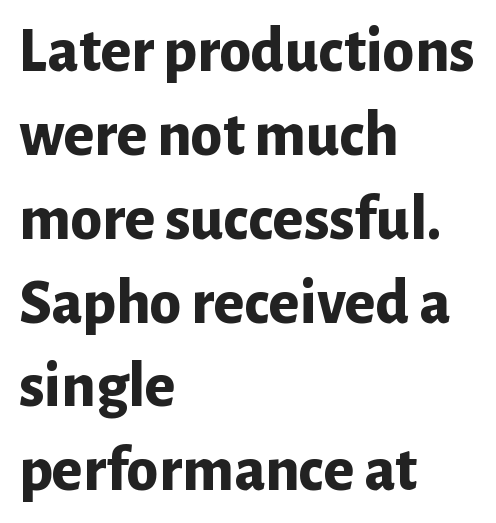
Q: Is the text bold? A: Yes.
Q: Is the text italic (slanted)? A: No, it is upright.
Q: Is the typeface a serif or a sans-serif typeface? A: Sans-serif.
Q: Is the text underlined? A: No.
Q: How is the paragraph aligned? A: Left-aligned.
Q: Is the spacing between letters normal or unusually wide? A: Normal.
Q: Is the spacing between lines tight, normal or loose? A: Normal.
Q: Width (condensed, normal, or wide)? A: Normal.
Q: Stroke contrast? A: Low.
Q: x-height? A: Medium.
Q: Monospaced? A: No.
